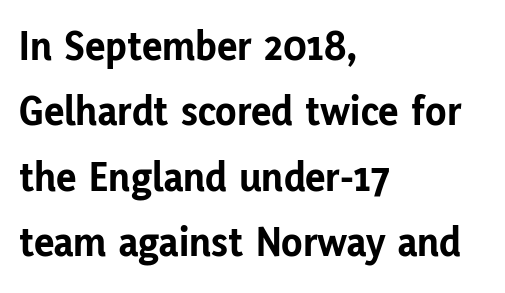
Q: Is the text bold? A: Yes.
Q: Is the text italic (slanted)? A: No, it is upright.
Q: Is the typeface a serif or a sans-serif typeface? A: Sans-serif.
Q: Is the text underlined? A: No.
Q: How is the paragraph aligned? A: Left-aligned.
Q: Is the spacing between letters normal or unusually wide? A: Normal.
Q: Is the spacing between lines tight, normal or loose? A: Normal.
Q: Width (condensed, normal, or wide)? A: Normal.
Q: Stroke contrast? A: Low.
Q: x-height? A: Medium.
Q: Monospaced? A: No.
